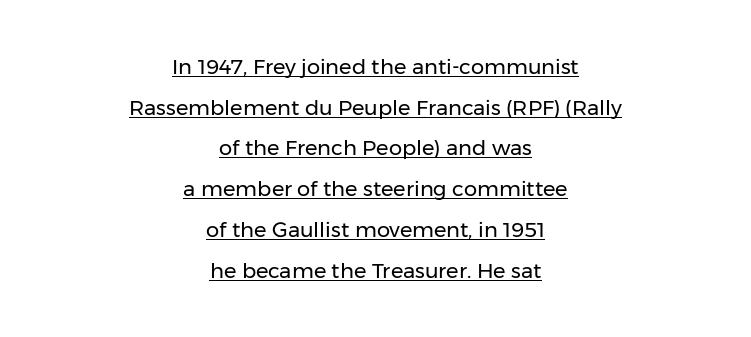
{"italic": "no", "bold": "no", "underline": "yes", "align": "center", "line_spacing": "loose", "line_spacing_ratio": 1.94, "letter_spacing": "normal", "letter_spacing_em": 0.0, "glyph_px": 21}
